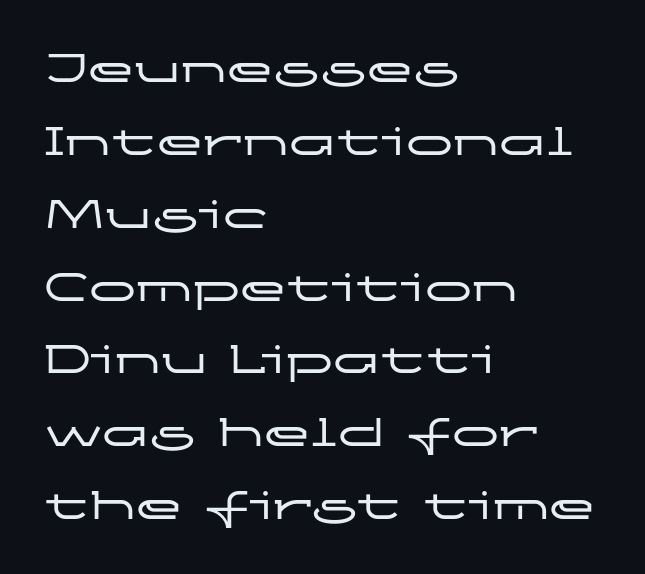
The image shows 47 px wide sans-serif type, upright; set left-aligned, normal line spacing (1.55x), normal letter spacing, not underlined; low stroke contrast and a medium x-height.
